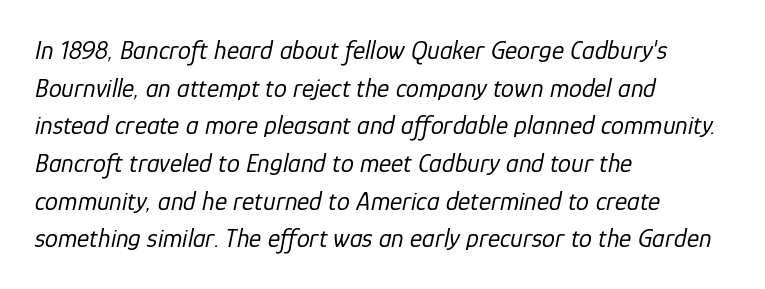
{"italic": "yes", "lean": "right", "slant_degrees": 12, "bold": "no", "underline": "no", "align": "left", "line_spacing": "normal", "line_spacing_ratio": 1.45, "letter_spacing": "normal", "letter_spacing_em": 0.0, "glyph_px": 26}
